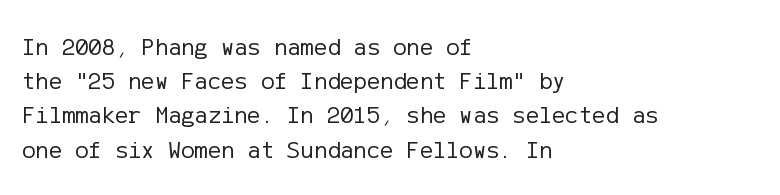
The image shows 25 px text type, upright; set left-aligned, normal line spacing (1.37x), normal letter spacing, not underlined.
